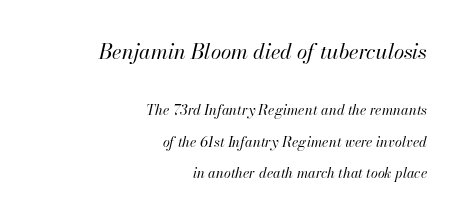
What's the leading like? Stretched, with rows far apart. In CSS terms this would be text-align: right. Stems and bowls with no extra thickness — not bold. The passage shown is not underscored anywhere. In terms of posture, this sample is oblique.
